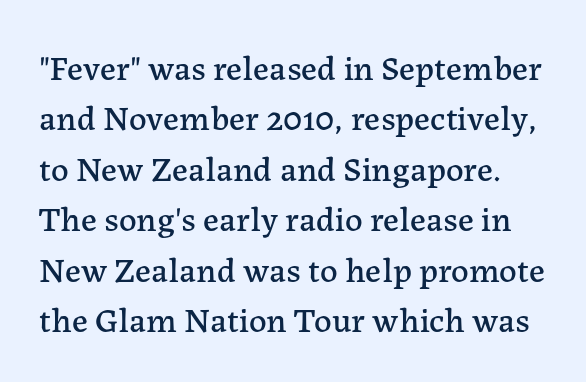
{"serif": "yes", "italic": "no", "width": "normal", "stroke_contrast": "low", "x_height": "medium", "monospaced": "no", "underline": "no", "line_spacing": "normal", "line_spacing_ratio": 1.44, "letter_spacing": "normal", "letter_spacing_em": 0.0, "glyph_px": 35}
